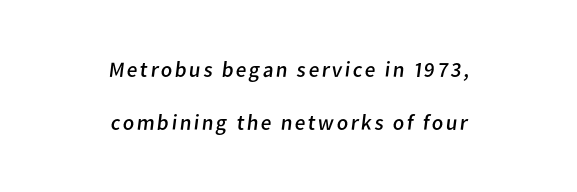
Q: Is the text bold? A: No.
Q: Is the text underlined? A: No.
Q: How is the paragraph aligned? A: Centered.
Q: Is the spacing between lines tight, normal or loose? A: Loose.
